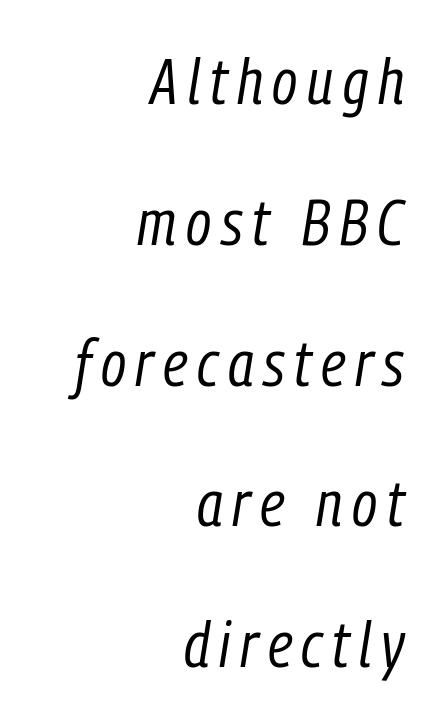
Leading: increased. The strokes carry an ordinary text weight at most. Only glyphs here, with clear space below each row. Which margin do the lines hug? The right one — the left edge is uneven. Think of a printed novel: that variable character pitch is what you see here. Tall strokes in this sample are angled rather than plumb.
